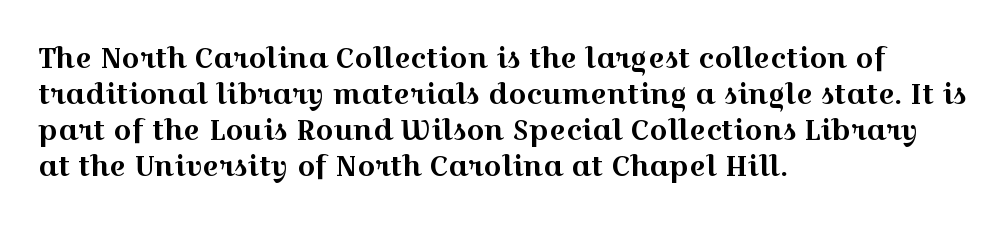
Underline: absent. Font category for this specimen: serif. You could not count columns in this text — the font is proportionally spaced. Is there much room between lines? A standard amount, neither cramped nor airy. Style check: upright.
